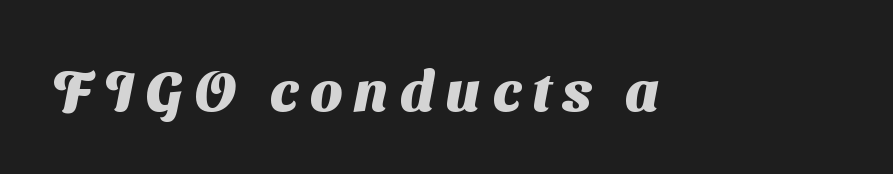
Q: Is the text bold? A: Yes.
Q: Is the typeface a serif or a sans-serif typeface? A: Sans-serif.
Q: Is the text underlined? A: No.
Q: Is the spacing between letters normal or unusually wide? A: Unusually wide.
Q: Width (condensed, normal, or wide)? A: Normal.
Q: Stroke contrast? A: Medium.
Q: x-height? A: Medium.
Q: Monospaced? A: No.
